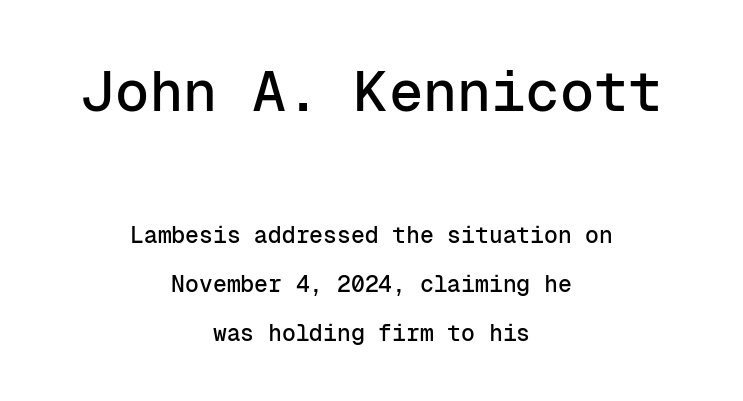
The image shows 57 px sans-serif type, upright, monospaced; set centered, loose line spacing (2.12x), normal letter spacing, not underlined; the first (top) block is 2.48x larger; low stroke contrast and a medium x-height.
